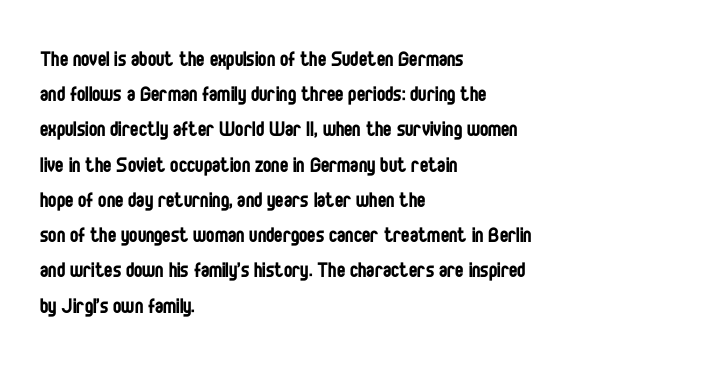
{"italic": "no", "bold": "no", "underline": "no", "align": "left", "line_spacing": "normal", "line_spacing_ratio": 1.41, "letter_spacing": "normal", "letter_spacing_em": 0.0, "glyph_px": 25}
